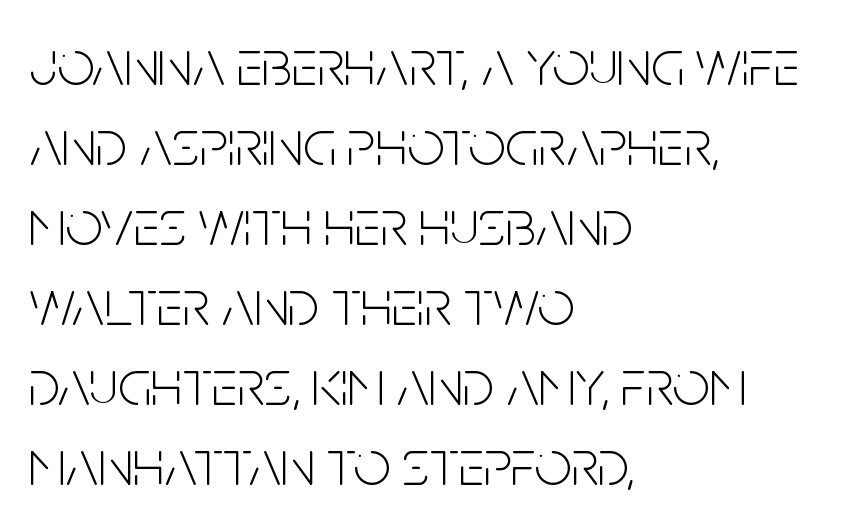
The image shows 65 px light, condensed sans-serif type, upright; set left-aligned, line spacing 1.23x, normal letter spacing, not underlined; low stroke contrast and a large x-height.
